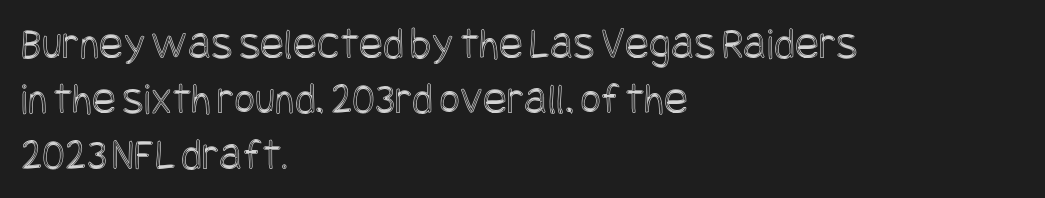
The lettering holds an erect, upright posture throughout. Honestly, the letter spacing is just normal — you wouldn't notice it. The passage is arranged the way most books set body copy — flush left. Clear beneath every line of the passage.
